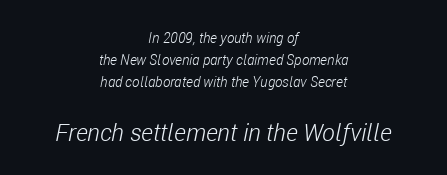
{"italic": "yes", "lean": "right", "slant_degrees": 11, "bold": "no", "underline": "no", "align": "center", "line_spacing": "normal", "line_spacing_ratio": 1.58, "letter_spacing": "normal", "letter_spacing_em": 0.0, "larger_block": "second", "size_ratio": 1.71, "glyph_px": 24}
